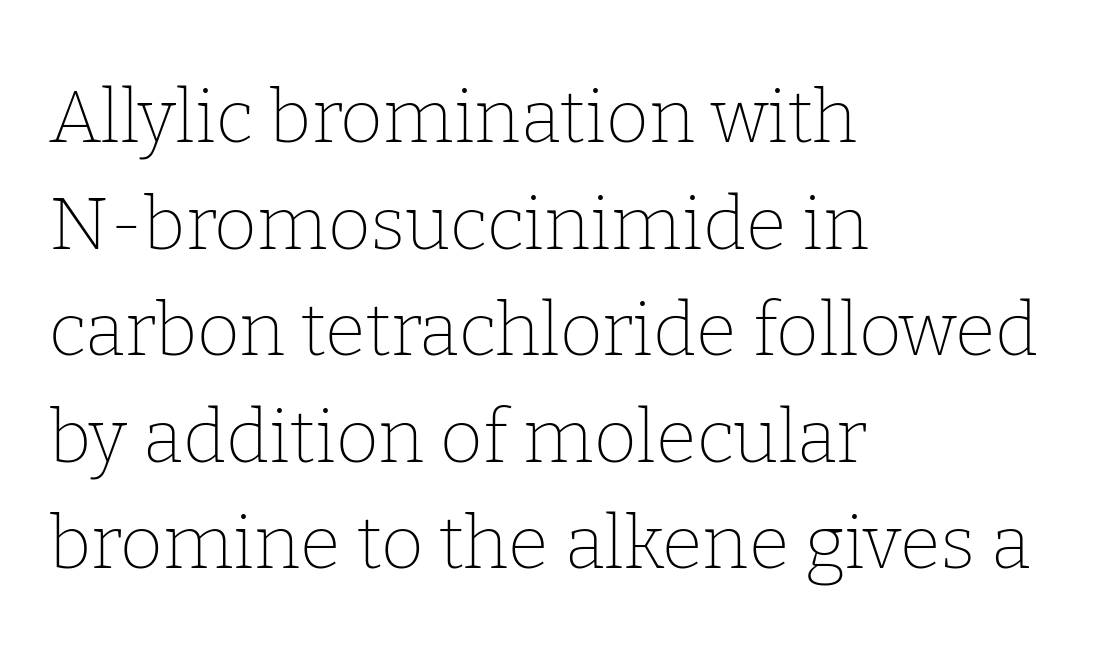
{"serif": "yes", "italic": "no", "bold": "no", "weight": "thin", "width": "normal", "stroke_contrast": "low", "x_height": "medium", "monospaced": "no", "underline": "no", "align": "left", "line_spacing": "normal", "line_spacing_ratio": 1.44, "letter_spacing": "normal", "letter_spacing_em": 0.0, "glyph_px": 74}
